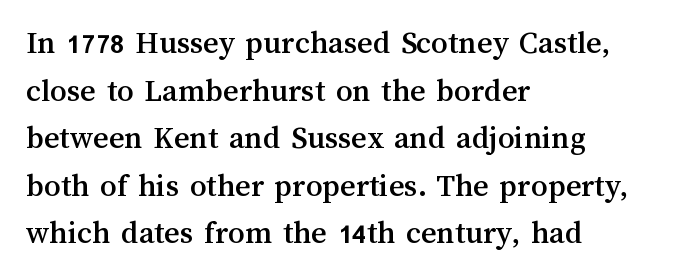
Q: Is the text italic (slanted)? A: No, it is upright.
Q: Is the text underlined? A: No.
Q: How is the paragraph aligned? A: Left-aligned.
Q: Is the spacing between letters normal or unusually wide? A: Normal.
Q: Is the spacing between lines tight, normal or loose? A: Normal.
Q: Width (condensed, normal, or wide)? A: Normal.
Q: Stroke contrast? A: Medium.
Q: x-height? A: Medium.
Q: Monospaced? A: No.
